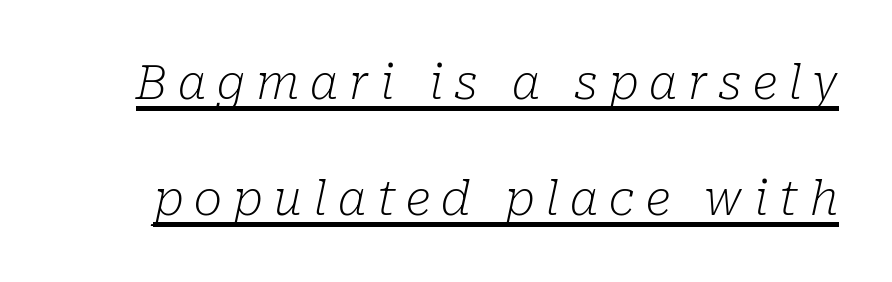
Q: Is the text bold? A: No.
Q: Is the text italic (slanted)? A: Yes, it leans right by about 10 degrees.
Q: Is the typeface a serif or a sans-serif typeface? A: Serif.
Q: Is the text underlined? A: Yes.
Q: Is the spacing between letters normal or unusually wide? A: Unusually wide.
Q: Is the spacing between lines tight, normal or loose? A: Loose.
Q: Width (condensed, normal, or wide)? A: Normal.
Q: Stroke contrast? A: Low.
Q: x-height? A: Medium.
Q: Monospaced? A: No.
